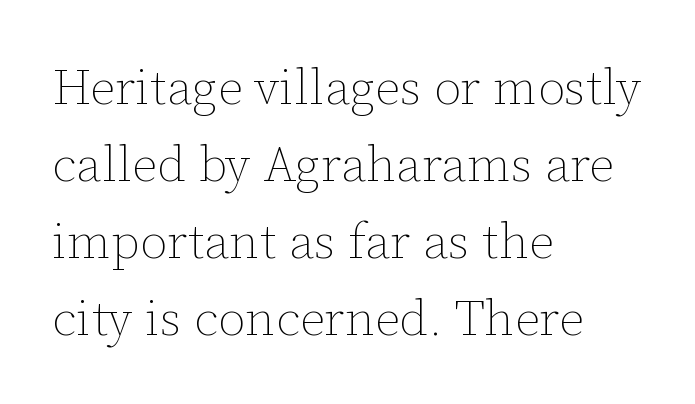
Lines of text with bare space underneath. Every row of glyphs begins at an identical x-position on the left. The face used here is proportionally spaced, like ordinary book or web type. The face used here is rendered with its standard letterfit. Leading: standard. Bold? No — there's no thickening of the strokes.
